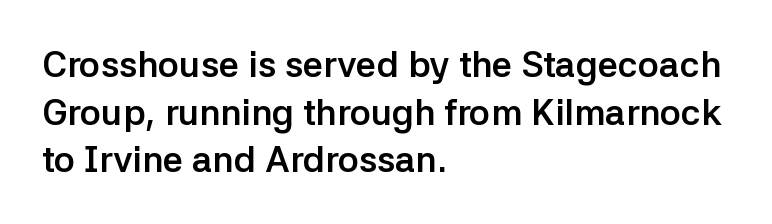
{"serif": "no", "italic": "no", "bold": "yes", "weight": "semibold", "width": "normal", "stroke_contrast": "low", "x_height": "medium", "monospaced": "no", "underline": "no", "align": "left", "line_spacing": "normal", "line_spacing_ratio": 1.32, "letter_spacing": "normal", "letter_spacing_em": 0.0, "glyph_px": 36}
